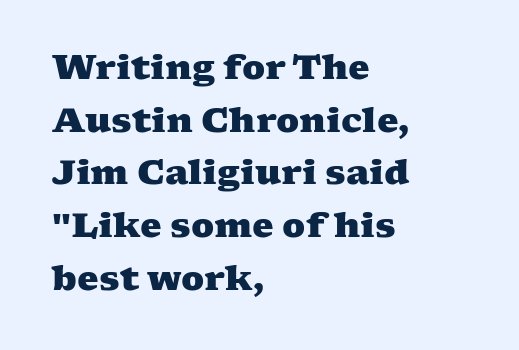
The image shows 34 px heavy, wide serif type; set left-aligned, normal line spacing (1.55x), normal letter spacing, not underlined; medium stroke contrast and a medium x-height.
